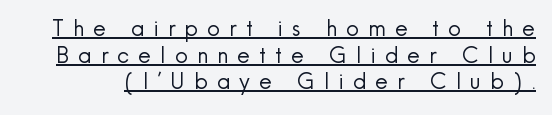
The image shows 22 px text type, upright; set line spacing 1.21x, unusually wide letter spacing (+0.43 em), underlined.
